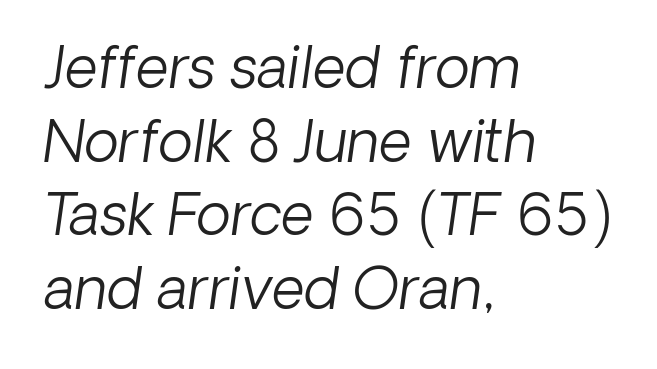
Q: Is the text bold? A: No.
Q: Is the text italic (slanted)? A: Yes, it leans right by about 8 degrees.
Q: Is the text underlined? A: No.
Q: How is the paragraph aligned? A: Left-aligned.
Q: Is the spacing between letters normal or unusually wide? A: Normal.
Q: Is the spacing between lines tight, normal or loose? A: Normal.
Q: Width (condensed, normal, or wide)? A: Normal.
Q: Stroke contrast? A: Low.
Q: x-height? A: Medium.
Q: Monospaced? A: No.
